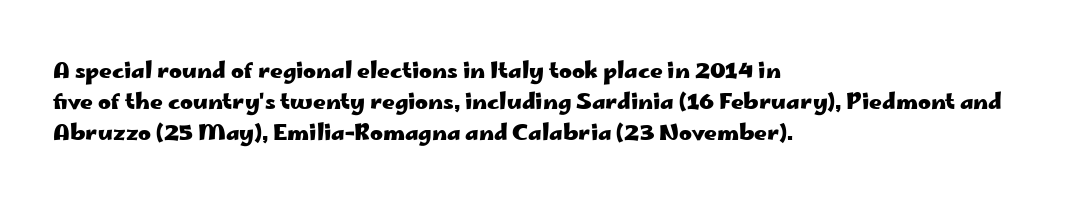
The image shows 22 px bold type, upright; set left-aligned, normal line spacing (1.4x), normal letter spacing, not underlined.
